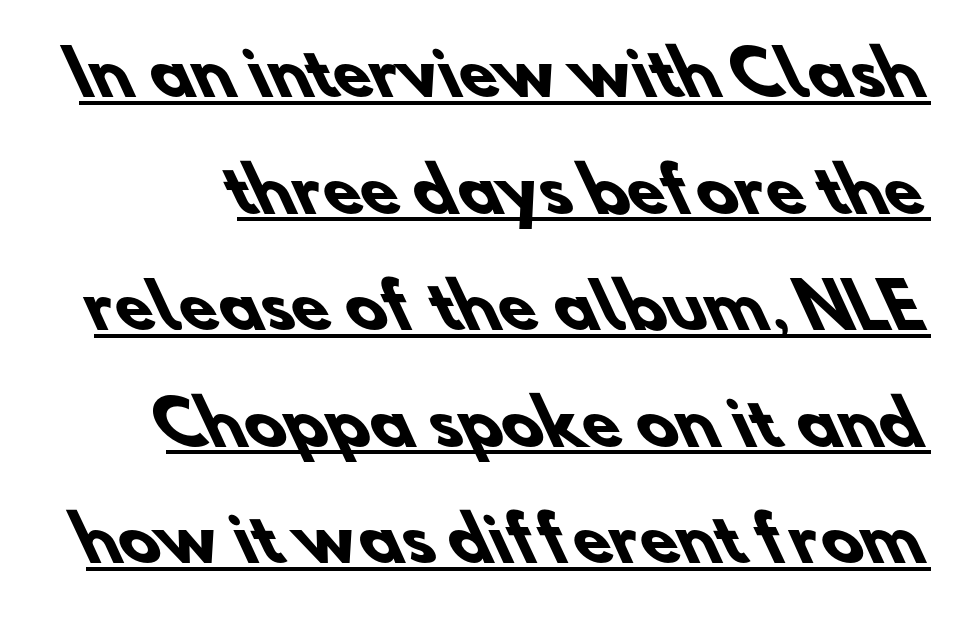
The image shows 61 px heavy sans-serif type; set loose line spacing (1.91x), normal letter spacing, underlined; low stroke contrast and a small x-height.
